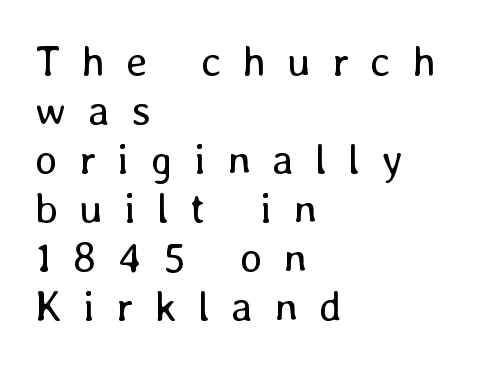
The image shows 43 px regular-weight type, upright; set left-aligned, tight line spacing (1.14x), unusually wide letter spacing (+0.49 em), not underlined; low stroke contrast and a medium x-height.
